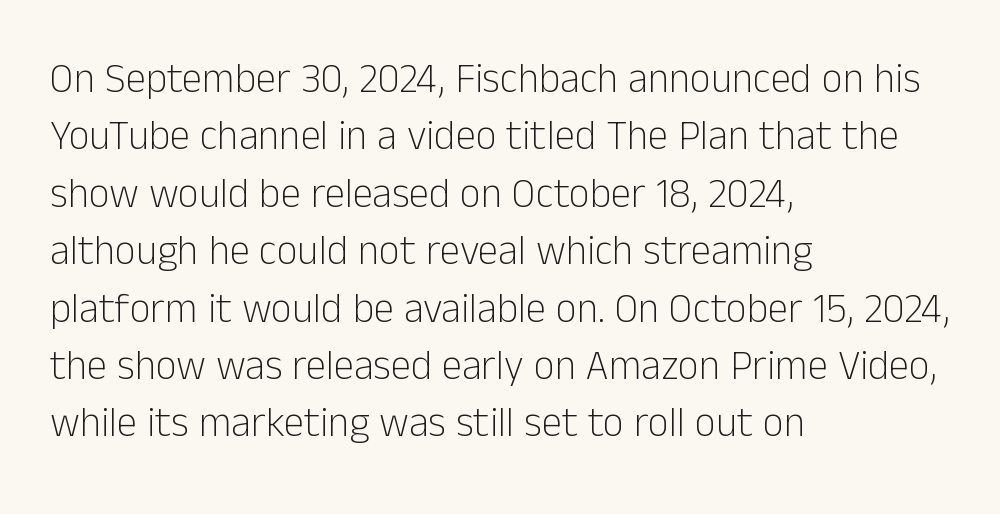
Q: Is the text bold? A: No.
Q: Is the text italic (slanted)? A: No, it is upright.
Q: Is the typeface a serif or a sans-serif typeface? A: Sans-serif.
Q: Is the text underlined? A: No.
Q: How is the paragraph aligned? A: Left-aligned.
Q: Is the spacing between letters normal or unusually wide? A: Normal.
Q: Is the spacing between lines tight, normal or loose? A: Normal.
Q: Width (condensed, normal, or wide)? A: Normal.
Q: Stroke contrast? A: Low.
Q: x-height? A: Medium.
Q: Monospaced? A: No.
